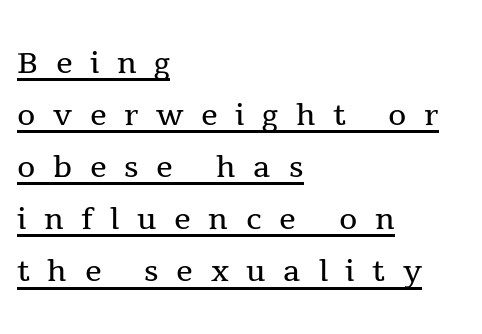
Underlining? Definitely there. This sample is left-justified, so line endings fall wherever the words run out. The weight tops out at a normal text grade. Is there any slant? The stems are plumb. These lines have a slow, spaced-out rhythm from letter to letter. This sample has the flowing, uneven cadence of proportional lettering.
